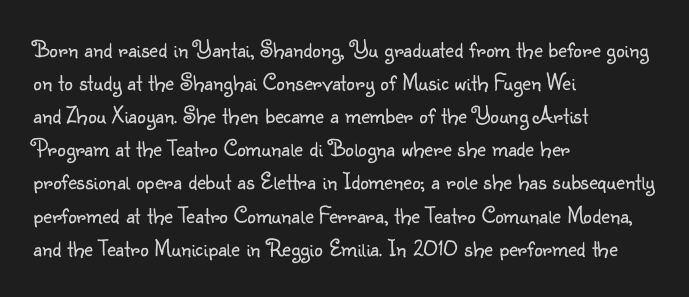
Horizontally, the lines are justified to the leading edge only. A roman cut, with each character standing at attention. The lines sit at an ordinary, default distance from one another. The font sits on the lighter half of the weight spectrum, regular included. Just letters on the line, the space beneath them empty. Standard letterfit; no display-style spreading of the glyphs.
